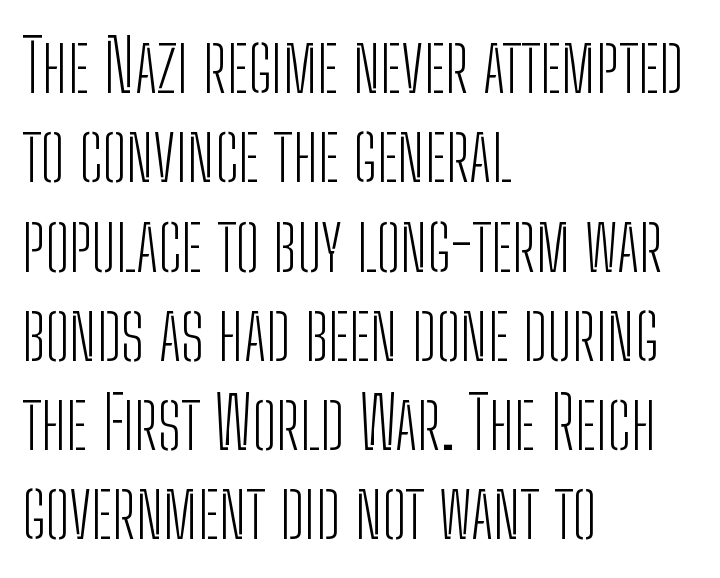
Q: Is the text bold? A: No.
Q: Is the text italic (slanted)? A: No, it is upright.
Q: Is the typeface a serif or a sans-serif typeface? A: Sans-serif.
Q: Is the text underlined? A: No.
Q: How is the paragraph aligned? A: Left-aligned.
Q: Is the spacing between letters normal or unusually wide? A: Normal.
Q: Width (condensed, normal, or wide)? A: Condensed.
Q: Stroke contrast? A: Low.
Q: x-height? A: Medium.
Q: Monospaced? A: No.
